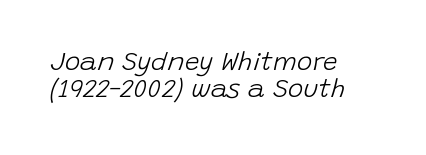
The image shows 26 px text type, italic (leaning right); set left-aligned, tight line spacing (1.04x), normal letter spacing, not underlined.
